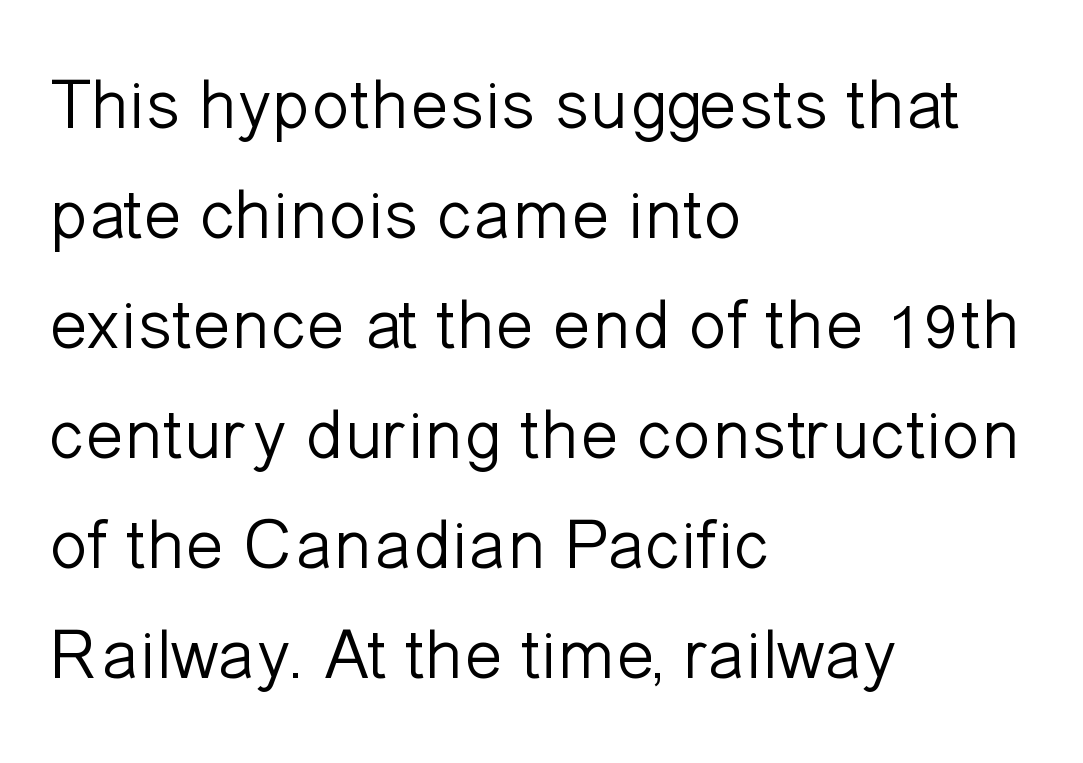
Are there feet on the stems? There aren't — it's a sans. Regular leading. Unbolded letterforms with no extra heft. The area under the type is left untouched. The rendering uses natural spacing where letterforms have individual widths. Here the glyphs are tracked normally, forming tight word shapes.
